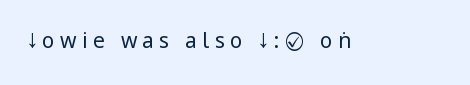
The image shows 21 px text type, upright; set unusually wide letter spacing (+0.25 em), not underlined.
